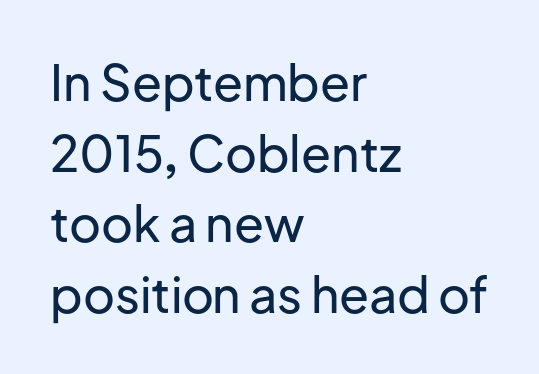
Descender tails drop into unmarked territory. The passage shown is typed in a proportional face where columns would drift. A typesetter would label this face a sans. Honestly, the letter spacing is just normal — you wouldn't notice it. When letters stand straight like this, we call the style roman or upright.
